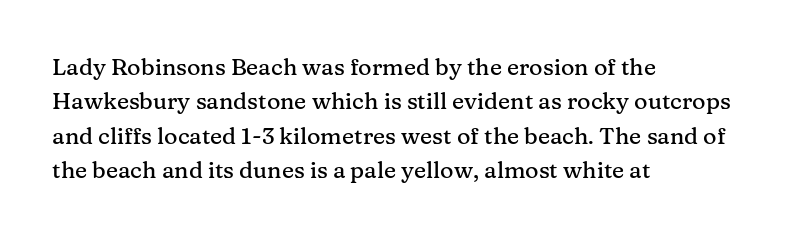
The image shows 23 px text type, upright; set left-aligned, normal line spacing (1.49x), normal letter spacing, not underlined.
